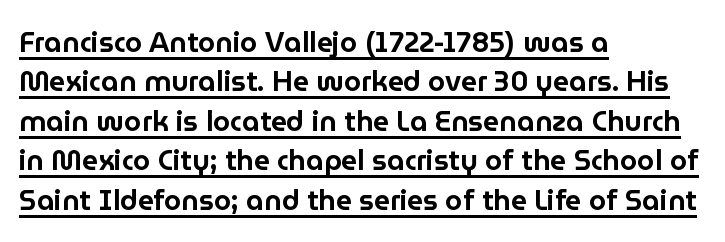
{"serif": "no", "italic": "no", "width": "normal", "stroke_contrast": "low", "x_height": "medium", "monospaced": "no", "underline": "yes", "align": "left", "line_spacing": "normal", "line_spacing_ratio": 1.41, "letter_spacing": "normal", "letter_spacing_em": 0.0, "glyph_px": 28}
